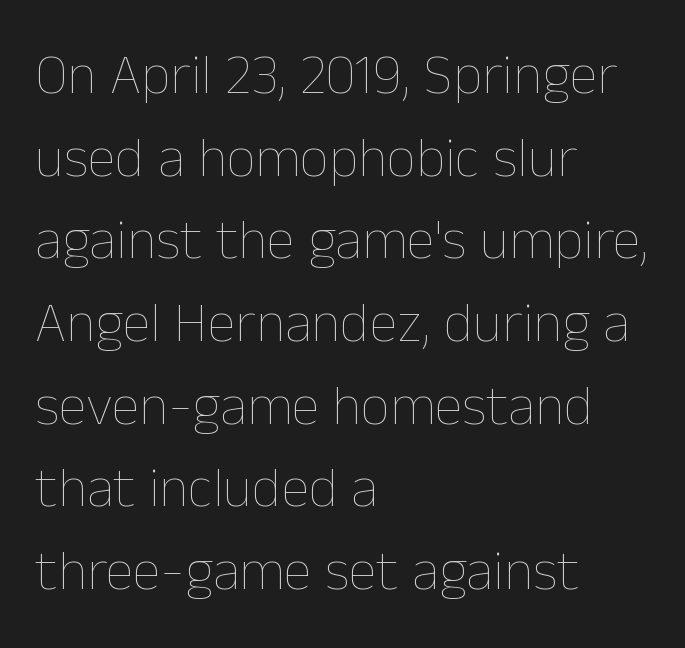
The image shows 57 px thin type, upright; set left-aligned, normal line spacing (1.45x), normal letter spacing, not underlined; low stroke contrast and a medium x-height.
